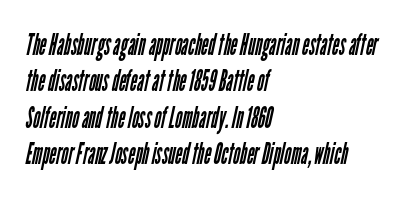
The image shows 30 px regular-weight, condensed sans-serif type; set left-aligned, line spacing 1.21x, normal letter spacing, not underlined; low stroke contrast and a medium x-height.
